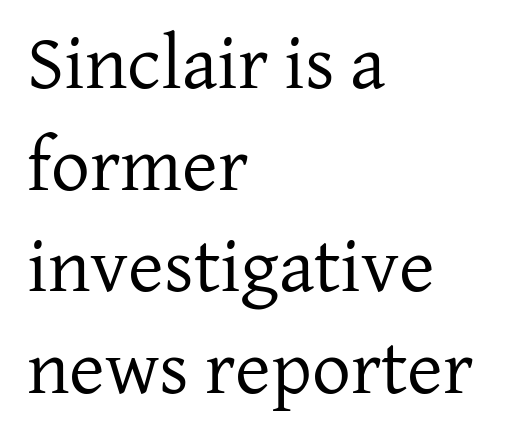
{"serif": "yes", "italic": "no", "bold": "no", "weight": "regular", "width": "normal", "stroke_contrast": "low", "x_height": "medium", "monospaced": "no", "underline": "no", "align": "left", "line_spacing": "normal", "line_spacing_ratio": 1.32, "letter_spacing": "normal", "letter_spacing_em": 0.0, "glyph_px": 77}
